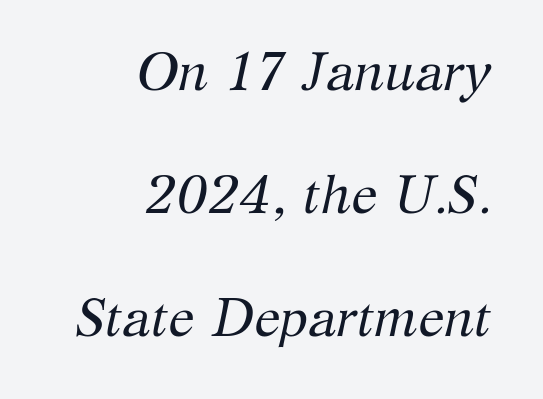
The image shows 53 px regular-weight serif type, italic (leaning right); set right-aligned, loose line spacing (2.32x), normal letter spacing, not underlined; medium stroke contrast and a medium x-height.
